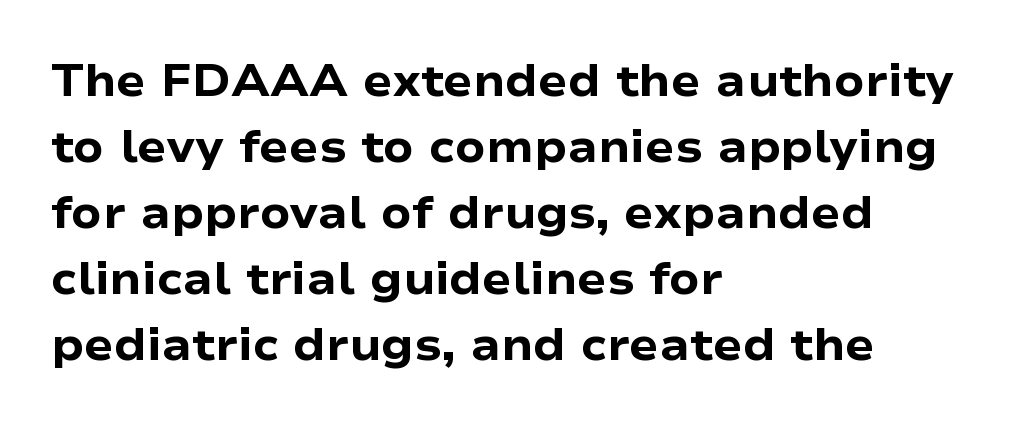
Q: Is the text bold? A: Yes.
Q: Is the text italic (slanted)? A: No, it is upright.
Q: Is the typeface a serif or a sans-serif typeface? A: Sans-serif.
Q: Is the text underlined? A: No.
Q: How is the paragraph aligned? A: Left-aligned.
Q: Is the spacing between letters normal or unusually wide? A: Normal.
Q: Is the spacing between lines tight, normal or loose? A: Normal.
Q: Width (condensed, normal, or wide)? A: Wide.
Q: Stroke contrast? A: Low.
Q: x-height? A: Medium.
Q: Monospaced? A: No.
